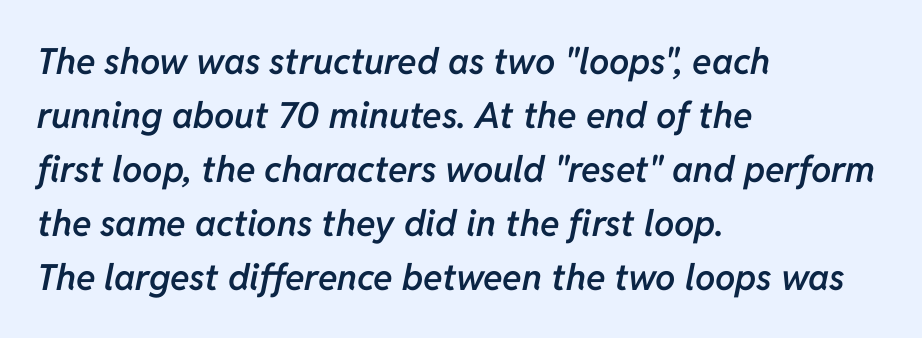
Q: Is the text bold? A: Semi-bold.
Q: Is the text italic (slanted)? A: Yes, it leans right by about 11 degrees.
Q: Is the text underlined? A: No.
Q: How is the paragraph aligned? A: Left-aligned.
Q: Is the spacing between letters normal or unusually wide? A: Normal.
Q: Is the spacing between lines tight, normal or loose? A: Normal.
Q: Width (condensed, normal, or wide)? A: Normal.
Q: Stroke contrast? A: Low.
Q: x-height? A: Medium.
Q: Monospaced? A: No.
